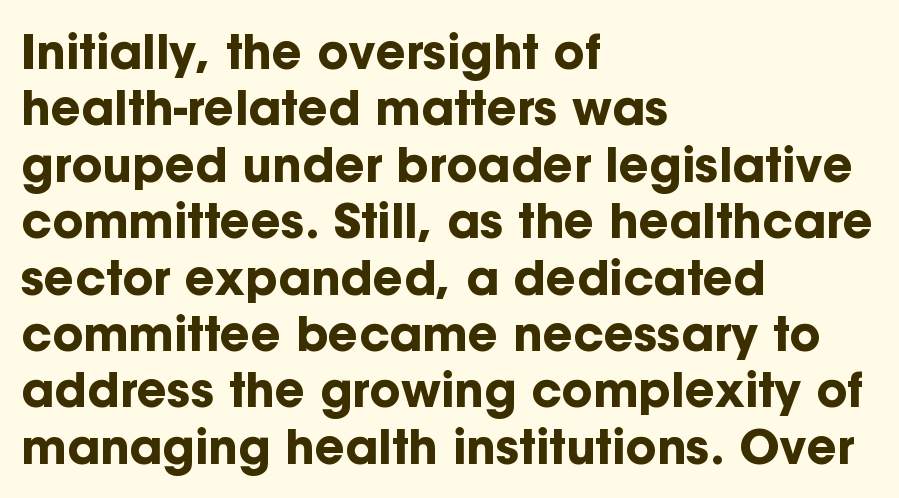
Think of a printed novel: that variable character pitch is what you see here. Characters follow at the spacing the type designer built in. Underline: absent. Weight: bold.
